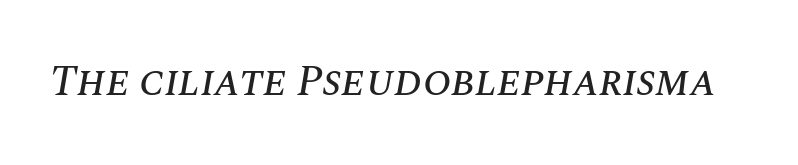
Q: Is the text italic (slanted)? A: Yes, it leans right by about 10 degrees.
Q: Is the text underlined? A: No.
Q: Is the spacing between letters normal or unusually wide? A: Normal.
Q: Width (condensed, normal, or wide)? A: Normal.
Q: Stroke contrast? A: Medium.
Q: x-height? A: Large.
Q: Monospaced? A: No.
